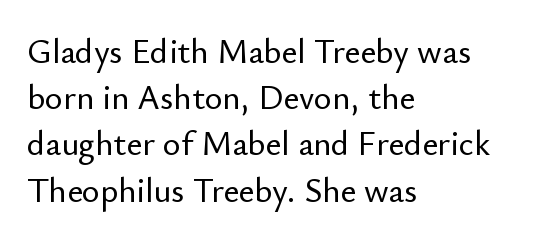
Leftover space on each line is placed entirely after the last word. Line spacing here is normal. Character widths vary here, with narrow letters taking less room than wide ones. Classification — sans serif. Quick note: underline off. A typesetter would mark this as roman, not italic.
